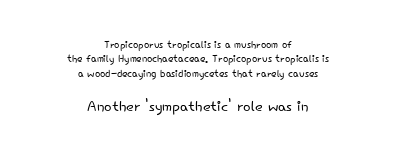
The typesetting does not lean heavy: it is not bold. These lines keep a tight, regular rhythm from letter to letter. A roman cut, with each character standing at attention. The rendering positions every line midway between the sides. Type without underlining.
